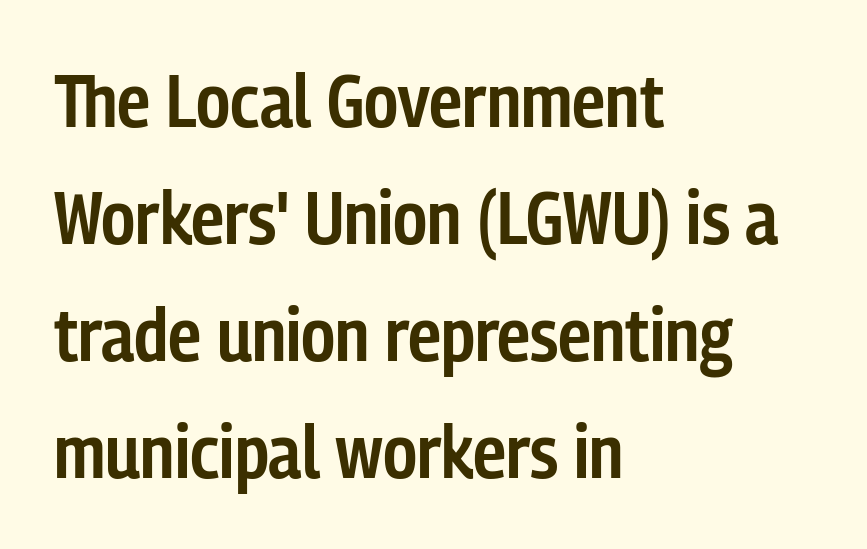
The image shows 75 px semibold, condensed sans-serif type, upright; set left-aligned, normal line spacing (1.56x), normal letter spacing, not underlined; low stroke contrast and a medium x-height.
